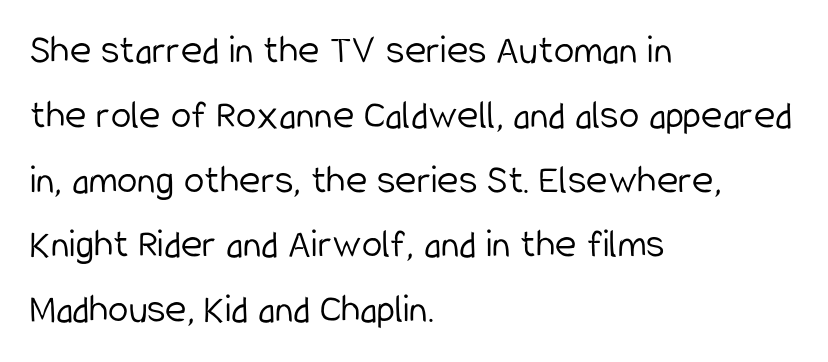
Here the designer chose a conventional face with non-uniform glyph widths. Is this a sans? Yes — the strokes have no serifs. In CSS terms this would be text-align: left. Students, observe: this is what conventionally led text looks like.
